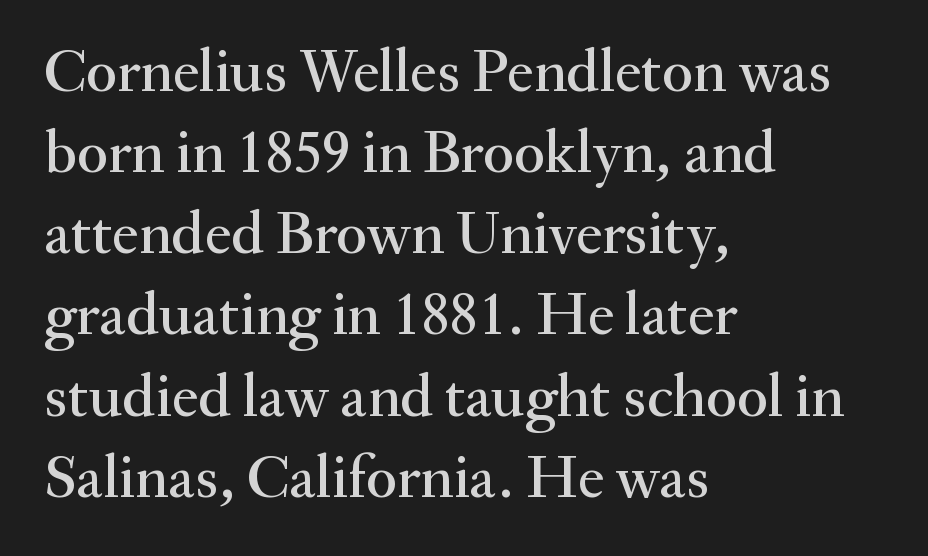
The image shows 61 px serif type, upright; set left-aligned, normal line spacing (1.33x), normal letter spacing, not underlined; medium stroke contrast and a small x-height.
